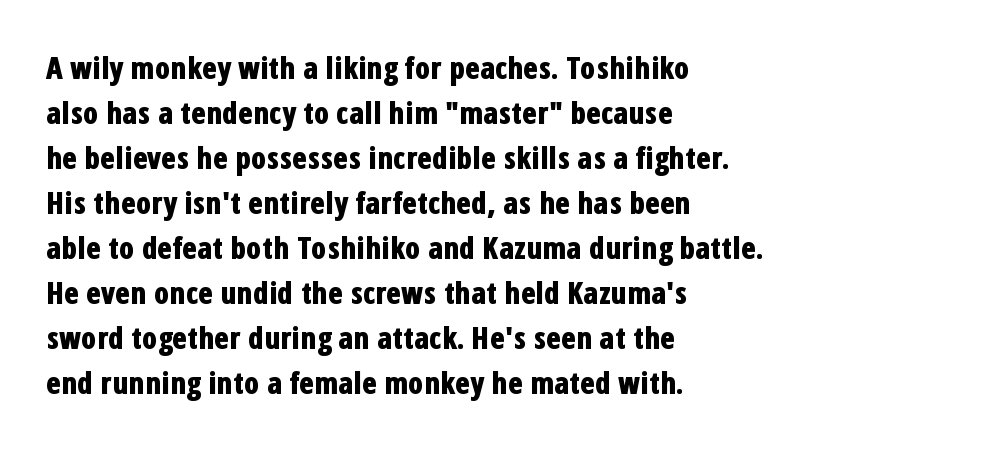
The image shows 30 px bold, condensed sans-serif type, upright; set left-aligned, normal line spacing (1.5x), normal letter spacing, not underlined; low stroke contrast and a medium x-height.
